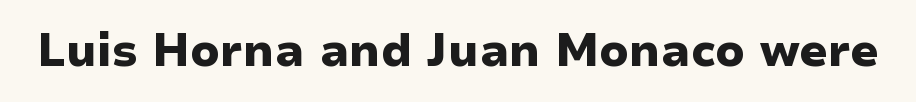
The image shows 45 px heavy, wide sans-serif type, upright; set normal letter spacing, not underlined; low stroke contrast and a medium x-height.
